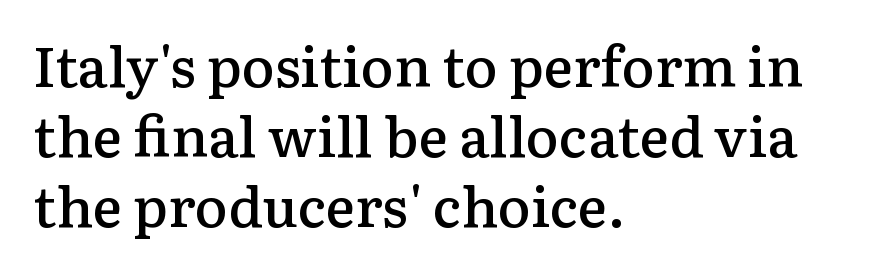
The text was rendered using a seriffed face with decorative stroke endings. Leading: standard. Students, note that the glyphs here touch the page at normal intervals. Weight check: semibold — heavier than regular, not quite bold.
